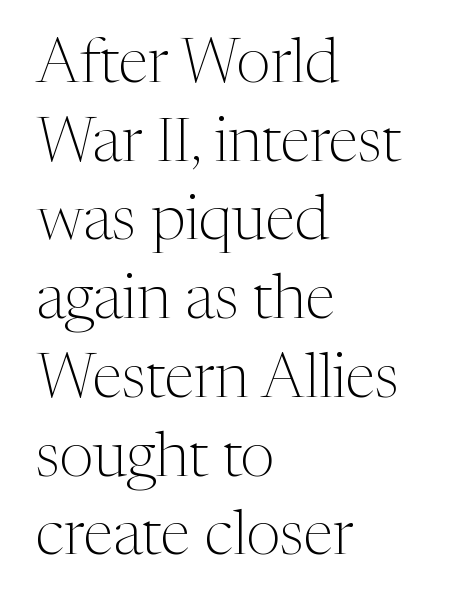
Does the copy run flush right? No — it runs flush left. Weight: not bold — regular or lighter. Tall strokes in this sample are plumb rather than angled. Note the varied advance widths — an 'i' is clearly narrower than an 'm'. Only glyphs here, with clear space below each row.
